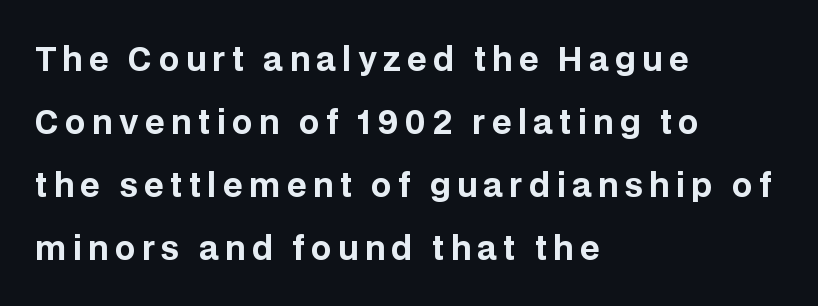
The image shows 32 px bold sans-serif type, upright; set left-aligned, loose line spacing (1.97x), unusually wide letter spacing (+0.2 em), not underlined; low stroke contrast and a large x-height.
